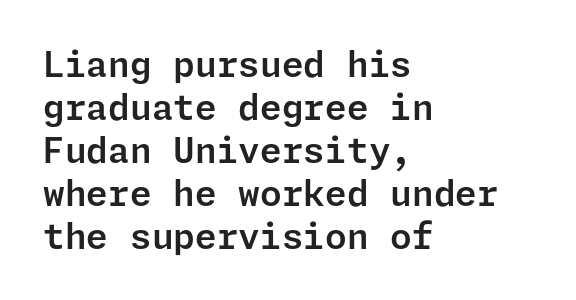
Students, note that the glyphs here touch the page at normal intervals. Upright lettering throughout. Each row of text sits above clean, open space. Unlike a traditional serif, this face leaves its strokes unadorned.
